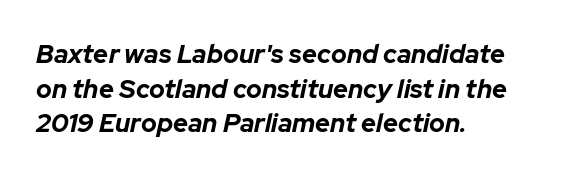
{"italic": "yes", "lean": "right", "slant_degrees": 12, "bold": "yes", "underline": "no", "align": "left", "line_spacing": "normal", "line_spacing_ratio": 1.33, "letter_spacing": "normal", "letter_spacing_em": 0.0, "glyph_px": 26}
